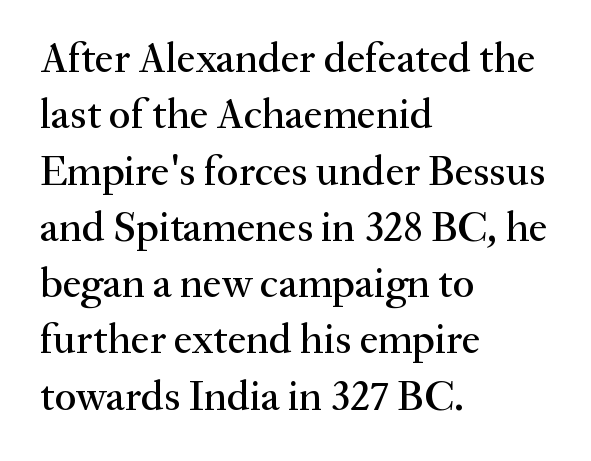
Q: Is the text italic (slanted)? A: No, it is upright.
Q: Is the typeface a serif or a sans-serif typeface? A: Serif.
Q: Is the text underlined? A: No.
Q: How is the paragraph aligned? A: Left-aligned.
Q: Is the spacing between letters normal or unusually wide? A: Normal.
Q: Is the spacing between lines tight, normal or loose? A: Normal.
Q: Width (condensed, normal, or wide)? A: Normal.
Q: Stroke contrast? A: Medium.
Q: x-height? A: Small.
Q: Monospaced? A: No.
